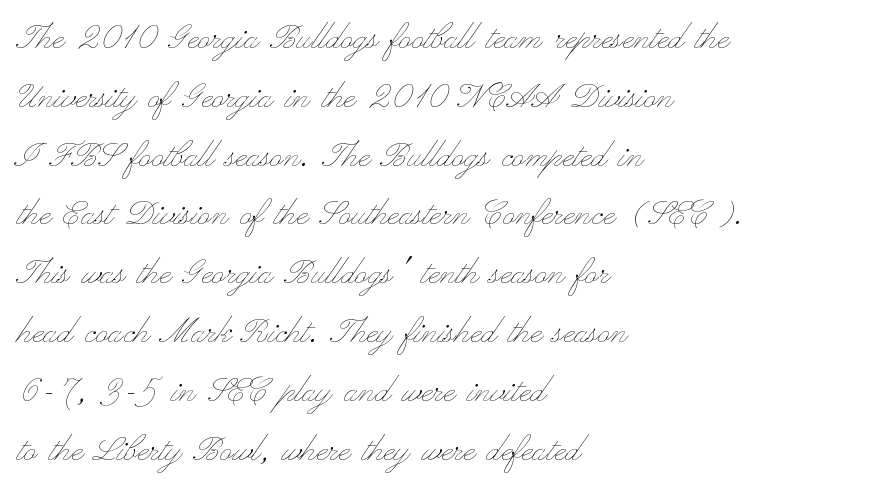
{"bold": "no", "weight": "thin", "width": "wide", "stroke_contrast": "low", "x_height": "small", "monospaced": "no", "underline": "no", "align": "left", "line_spacing": "normal", "line_spacing_ratio": 1.4, "letter_spacing": "normal", "letter_spacing_em": 0.0, "glyph_px": 42}
